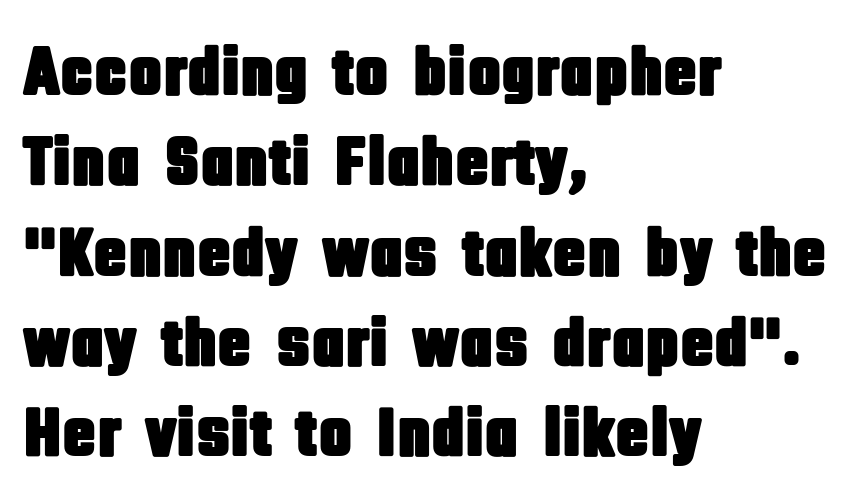
The image shows 70 px condensed sans-serif type, upright; set left-aligned, normal line spacing (1.29x), normal letter spacing, not underlined; low stroke contrast and a large x-height.
